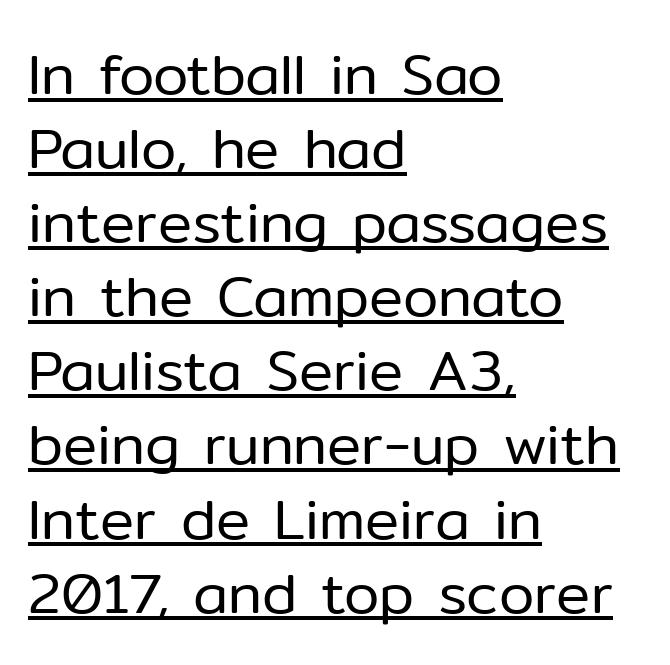
{"serif": "no", "italic": "no", "bold": "no", "weight": "regular", "width": "normal", "stroke_contrast": "low", "x_height": "medium", "monospaced": "no", "underline": "yes", "align": "left", "line_spacing": "normal", "line_spacing_ratio": 1.3, "letter_spacing": "normal", "letter_spacing_em": 0.0, "glyph_px": 57}
